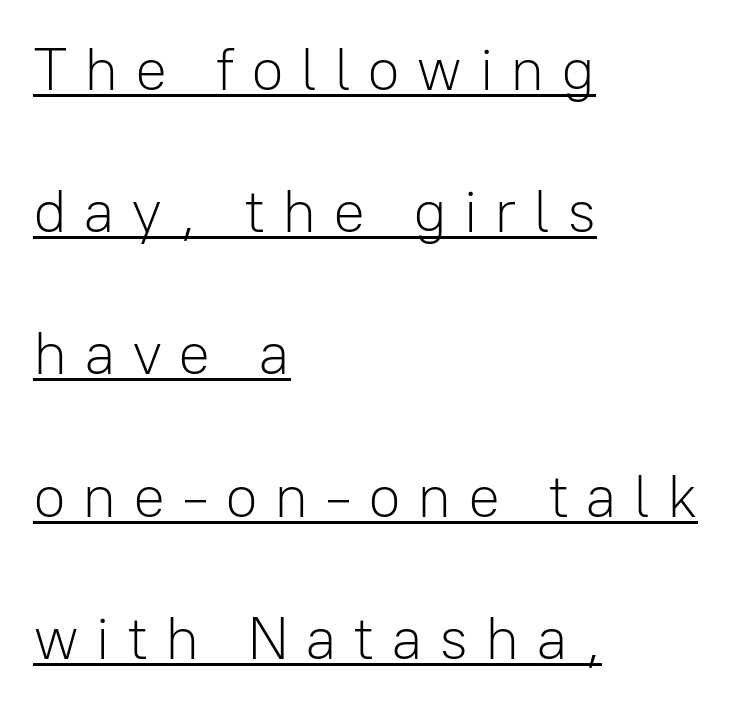
Q: Is the text bold? A: No.
Q: Is the text italic (slanted)? A: No, it is upright.
Q: Is the typeface a serif or a sans-serif typeface? A: Sans-serif.
Q: Is the text underlined? A: Yes.
Q: How is the paragraph aligned? A: Left-aligned.
Q: Is the spacing between letters normal or unusually wide? A: Unusually wide.
Q: Is the spacing between lines tight, normal or loose? A: Loose.
Q: Width (condensed, normal, or wide)? A: Normal.
Q: Stroke contrast? A: Low.
Q: x-height? A: Medium.
Q: Monospaced? A: No.
